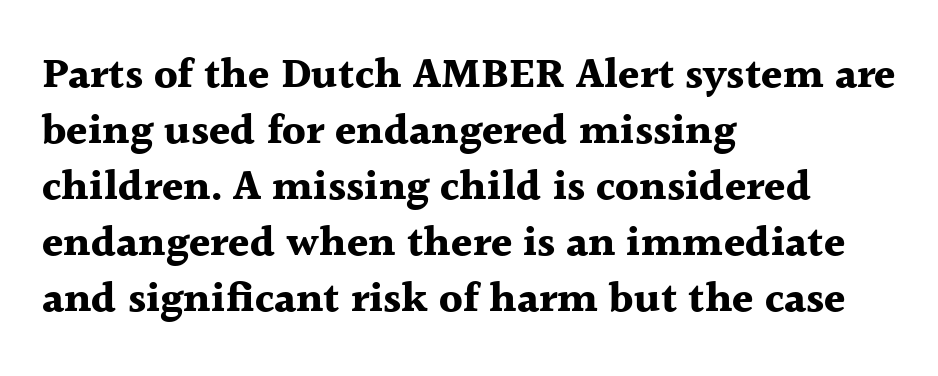
{"serif": "yes", "italic": "no", "bold": "yes", "weight": "bold", "width": "normal", "x_height": "medium", "monospaced": "no", "underline": "no", "align": "left", "line_spacing": "normal", "line_spacing_ratio": 1.3, "letter_spacing": "normal", "letter_spacing_em": 0.0, "glyph_px": 43}
